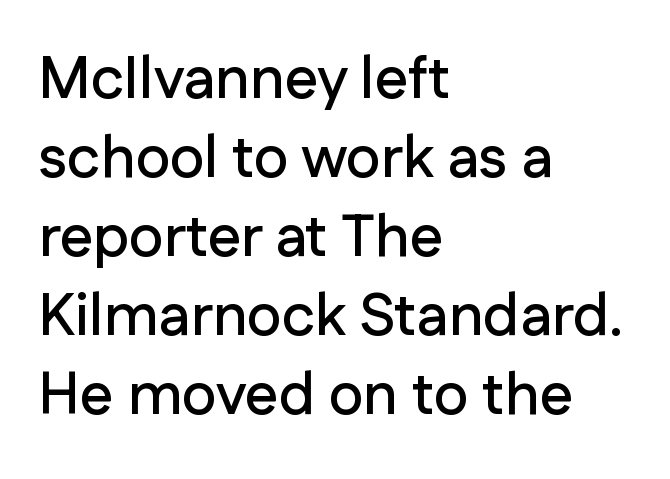
Check the space under the baseline: it is left empty. A normal amount of white space separates one row of letters from the next. The compositor pushed each line to the left boundary. Note the varied advance widths — an 'i' is clearly narrower than an 'm'. Do the letters lean? They stand straight.
